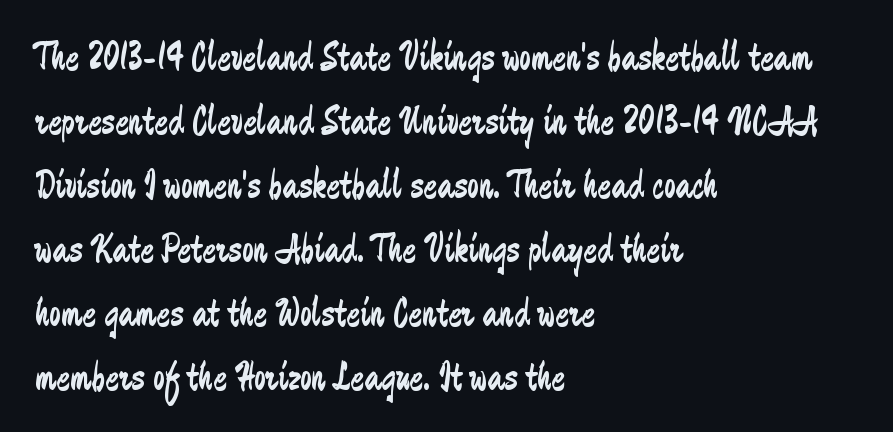
Is the stroke heavy? The answer is a plain regular-or-lighter. The rendering uses natural spacing where letterforms have individual widths. This sample keeps an unexceptional amount of space between lines. Letter spacing: default. The words here are not underlined.
